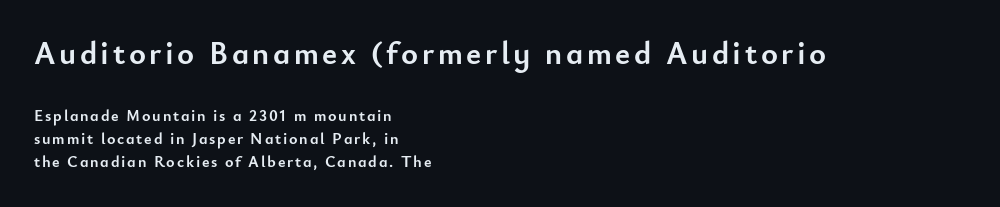
The image shows 32 px semibold sans-serif type, upright; set left-aligned, normal line spacing (1.45x), not underlined; the first (top) block is 2.0x larger; low stroke contrast and a small x-height.
